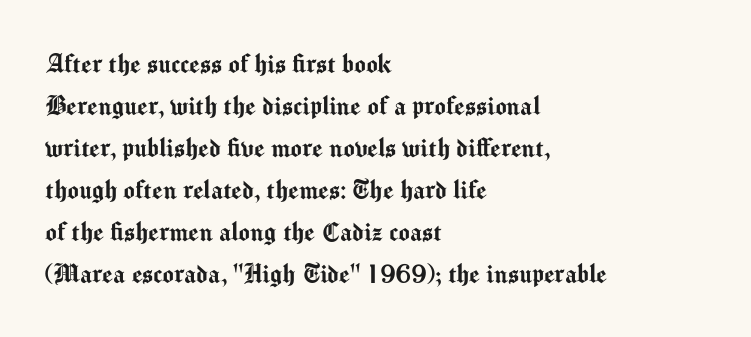
The gap between lines stays unmarked. The face used here is rendered with its standard letterfit. The typeface chosen for these lines omits serifs. Notice how descenders clear the ascenders below comfortably — that's standard leading. Each letter keeps its own natural width here, so spacing adapts to shape.
